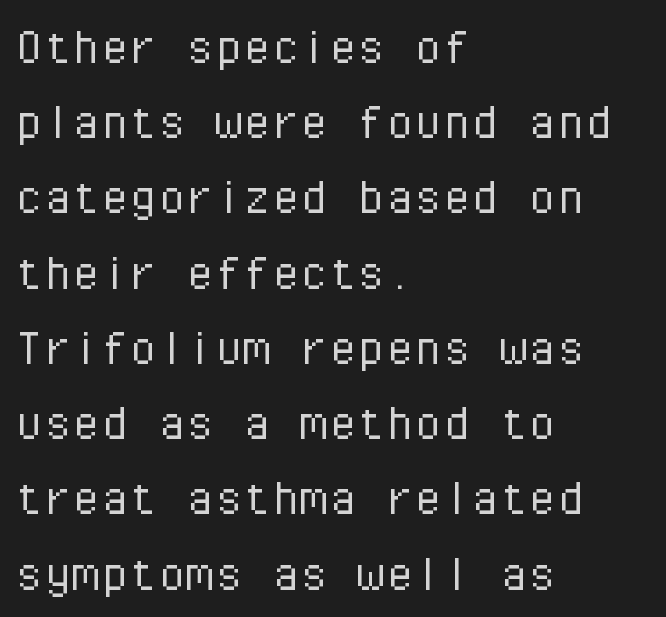
Q: Is the text bold? A: No.
Q: Is the text italic (slanted)? A: No, it is upright.
Q: Is the typeface a serif or a sans-serif typeface? A: Sans-serif.
Q: Is the text underlined? A: No.
Q: How is the paragraph aligned? A: Left-aligned.
Q: Is the spacing between letters normal or unusually wide? A: Normal.
Q: Is the spacing between lines tight, normal or loose? A: Normal.
Q: Width (condensed, normal, or wide)? A: Normal.
Q: Stroke contrast? A: Low.
Q: x-height? A: Medium.
Q: Monospaced? A: Yes.
